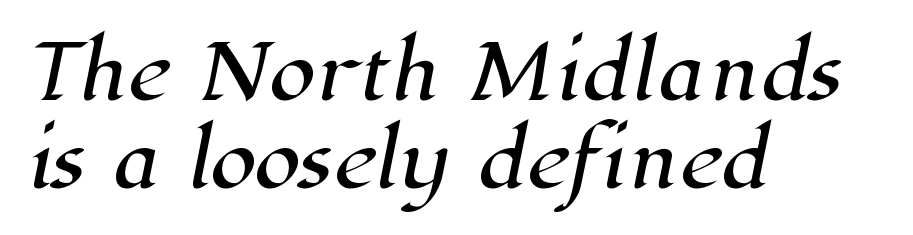
{"serif": "yes", "width": "normal", "stroke_contrast": "high", "x_height": "medium", "monospaced": "no", "underline": "no", "align": "left", "line_spacing_ratio": 1.17, "letter_spacing": "normal", "letter_spacing_em": 0.0, "glyph_px": 75}
